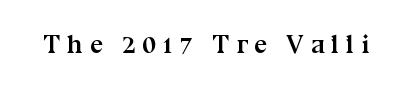
{"italic": "no", "bold": "yes", "underline": "no", "letter_spacing": "wide", "letter_spacing_em": 0.26, "glyph_px": 26}
